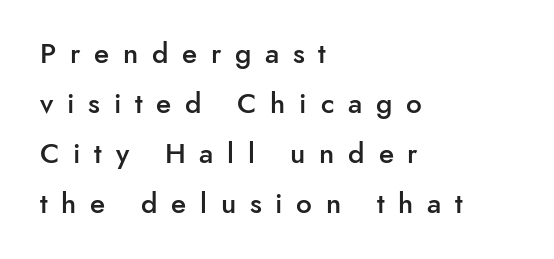
You can tell it's not italic because the verticals are truly vertical. You could not count columns in this text — the font is proportionally spaced. Line starts are locked; line ends wander. The words here are not underlined.
